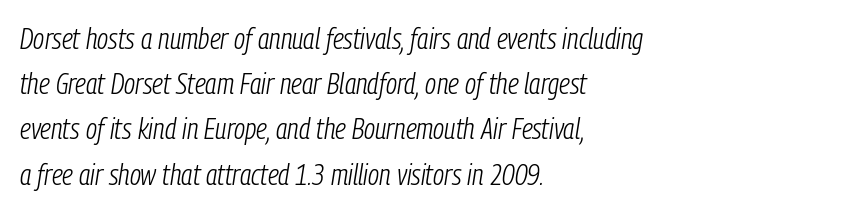
{"italic": "yes", "lean": "right", "slant_degrees": 9, "bold": "no", "weight": "light", "width": "condensed", "stroke_contrast": "low", "x_height": "medium", "monospaced": "no", "underline": "no", "align": "left", "line_spacing": "normal", "line_spacing_ratio": 1.56, "letter_spacing": "normal", "letter_spacing_em": 0.0, "glyph_px": 29}
